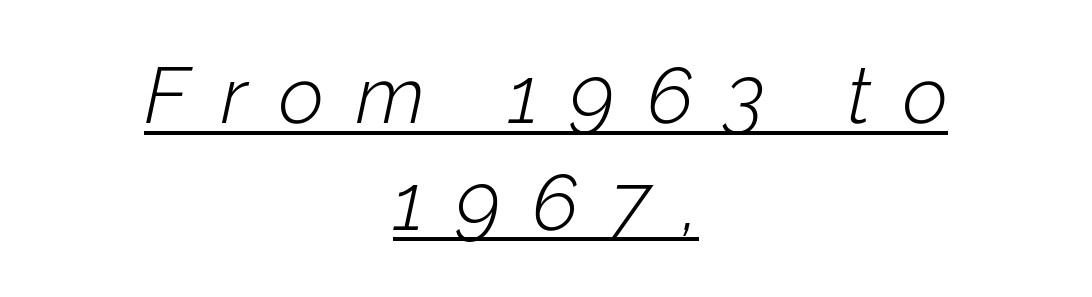
The face used here is rendered with a markedly widened letterfit. Heft: none added — not bold. Is the block centered? Yes — each line is placed symmetrically about the middle. The passage shown stacks its lines at a standard gap.
